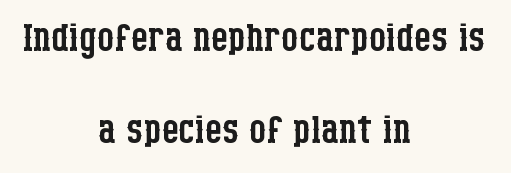
Q: Is the text bold? A: No.
Q: Is the text italic (slanted)? A: No, it is upright.
Q: Is the typeface a serif or a sans-serif typeface? A: Serif.
Q: Is the text underlined? A: No.
Q: How is the paragraph aligned? A: Centered.
Q: Is the spacing between letters normal or unusually wide? A: Normal.
Q: Width (condensed, normal, or wide)? A: Condensed.
Q: Stroke contrast? A: Low.
Q: x-height? A: Large.
Q: Monospaced? A: No.
